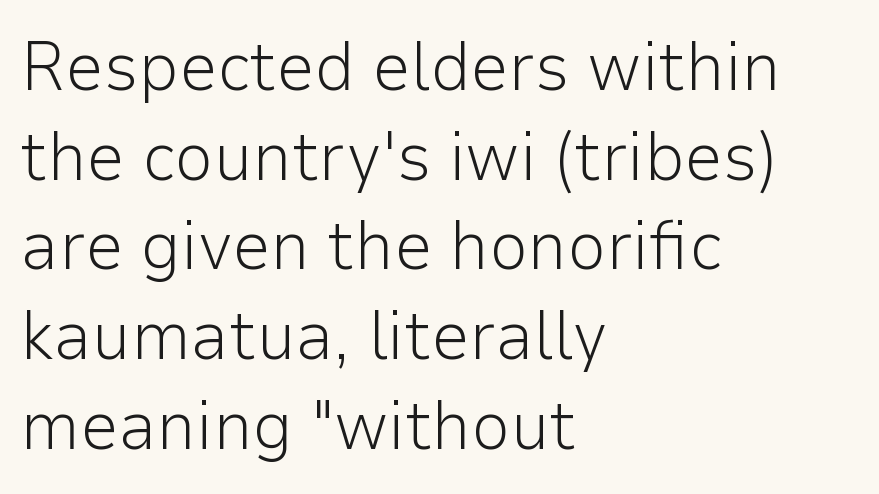
The image shows 69 px light sans-serif type, upright; set left-aligned, normal line spacing (1.3x), normal letter spacing, not underlined; low stroke contrast and a medium x-height.
